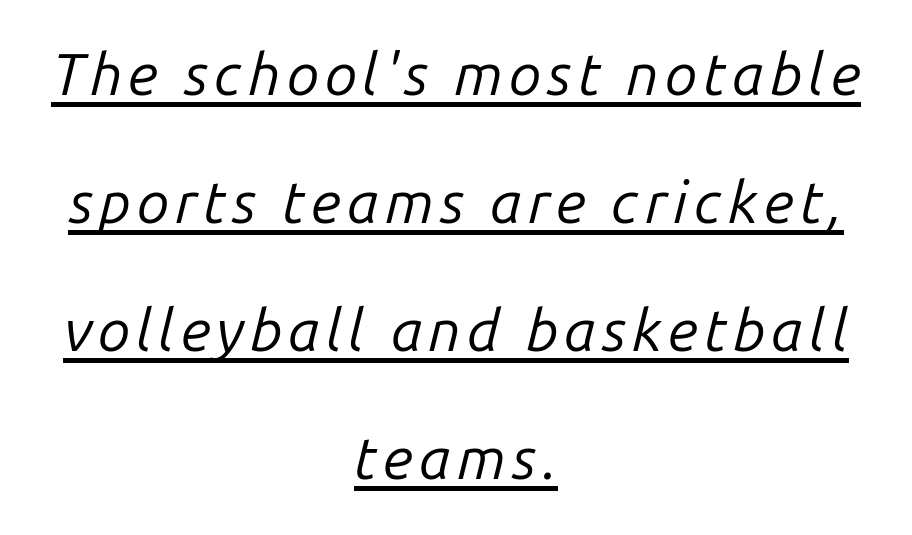
The image shows 59 px regular-weight type, italic (leaning right); set centered, loose line spacing (2.17x), underlined; low stroke contrast and a medium x-height.
